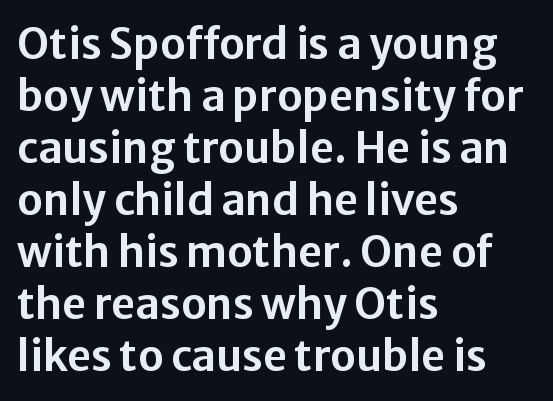
{"serif": "no", "italic": "no", "width": "normal", "stroke_contrast": "low", "x_height": "medium", "monospaced": "no", "underline": "no", "align": "left", "line_spacing_ratio": 1.24, "letter_spacing": "normal", "letter_spacing_em": 0.0, "glyph_px": 42}
